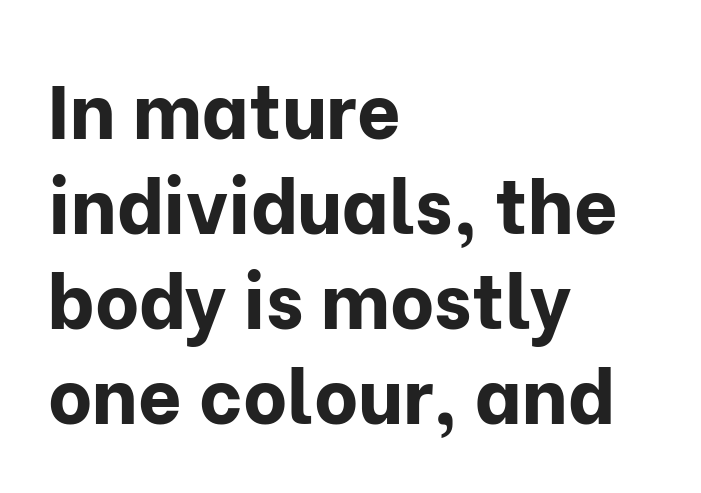
Q: Is the text bold? A: Yes.
Q: Is the text italic (slanted)? A: No, it is upright.
Q: Is the typeface a serif or a sans-serif typeface? A: Sans-serif.
Q: Is the text underlined? A: No.
Q: How is the paragraph aligned? A: Left-aligned.
Q: Is the spacing between letters normal or unusually wide? A: Normal.
Q: Is the spacing between lines tight, normal or loose? A: Normal.
Q: Width (condensed, normal, or wide)? A: Normal.
Q: Stroke contrast? A: Low.
Q: x-height? A: Medium.
Q: Monospaced? A: No.
